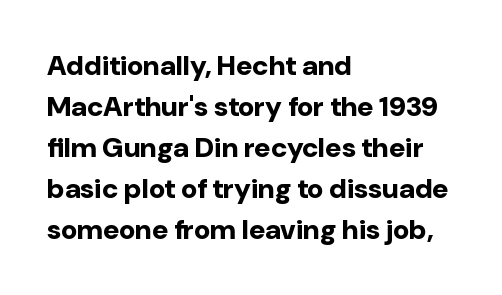
The image shows 28 px bold sans-serif type, upright; set left-aligned, normal line spacing (1.46x), normal letter spacing, not underlined; low stroke contrast and a medium x-height.
